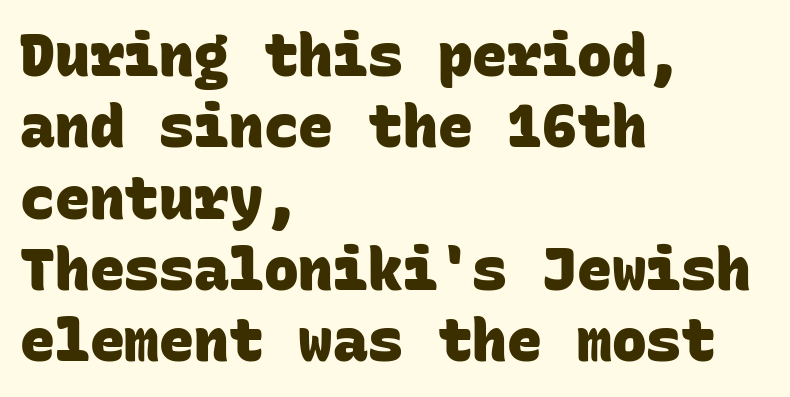
Spacing verdict: monospaced, one width for all characters. The zone under the glyphs is completely vacant. Observe the absence of serifs on each vertical stroke in this sample. These words are printed bold, with thick strokes throughout.
